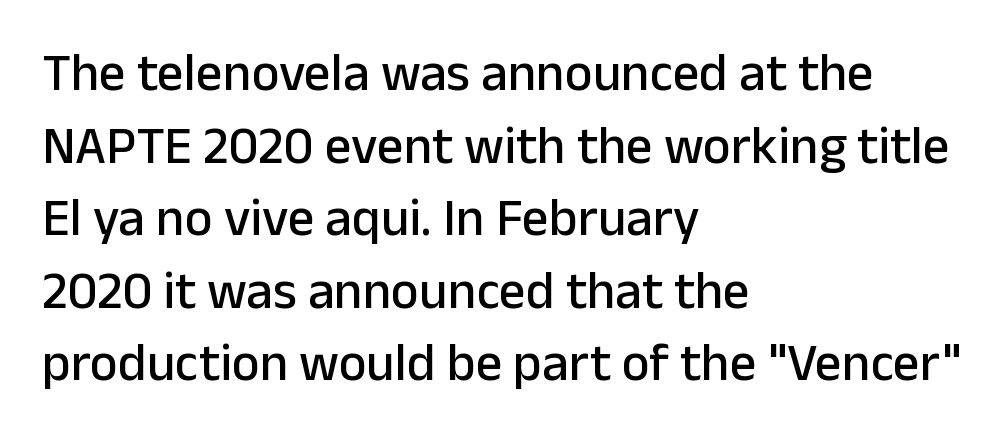
{"serif": "no", "italic": "no", "width": "normal", "stroke_contrast": "low", "x_height": "medium", "monospaced": "no", "underline": "no", "align": "left", "line_spacing": "normal", "line_spacing_ratio": 1.37, "letter_spacing": "normal", "letter_spacing_em": 0.0, "glyph_px": 53}
